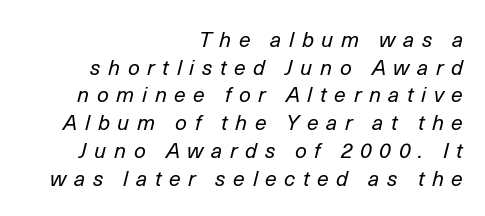
Q: Is the text bold? A: No.
Q: Is the text italic (slanted)? A: Yes, it leans right by about 14 degrees.
Q: Is the text underlined? A: No.
Q: How is the paragraph aligned? A: Right-aligned.
Q: Is the spacing between letters normal or unusually wide? A: Unusually wide.
Q: Is the spacing between lines tight, normal or loose? A: Normal.
